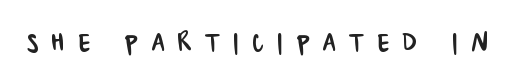
Q: Is the typeface a serif or a sans-serif typeface? A: Sans-serif.
Q: Is the text underlined? A: No.
Q: Is the spacing between letters normal or unusually wide? A: Unusually wide.
Q: Width (condensed, normal, or wide)? A: Condensed.
Q: Stroke contrast? A: Low.
Q: x-height? A: Large.
Q: Monospaced? A: No.
